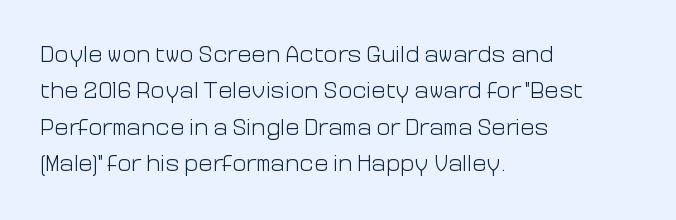
Q: Is the text bold? A: No.
Q: Is the text italic (slanted)? A: No, it is upright.
Q: Is the text underlined? A: No.
Q: How is the paragraph aligned? A: Left-aligned.
Q: Is the spacing between letters normal or unusually wide? A: Normal.
Q: Is the spacing between lines tight, normal or loose? A: Normal.
